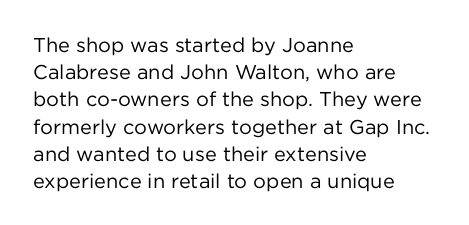
Q: Is the text bold? A: No.
Q: Is the text italic (slanted)? A: No, it is upright.
Q: Is the text underlined? A: No.
Q: How is the paragraph aligned? A: Left-aligned.
Q: Is the spacing between letters normal or unusually wide? A: Normal.
Q: Is the spacing between lines tight, normal or loose? A: Normal.
